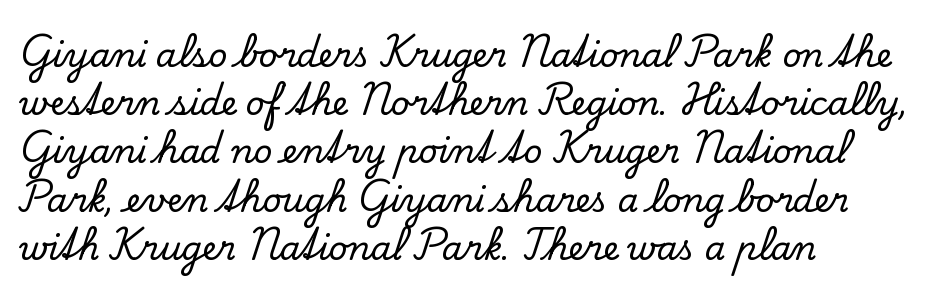
{"serif": "yes", "width": "normal", "stroke_contrast": "low", "x_height": "small", "monospaced": "no", "underline": "no", "align": "left", "line_spacing": "normal", "line_spacing_ratio": 1.46, "letter_spacing": "normal", "letter_spacing_em": 0.0, "glyph_px": 33}
